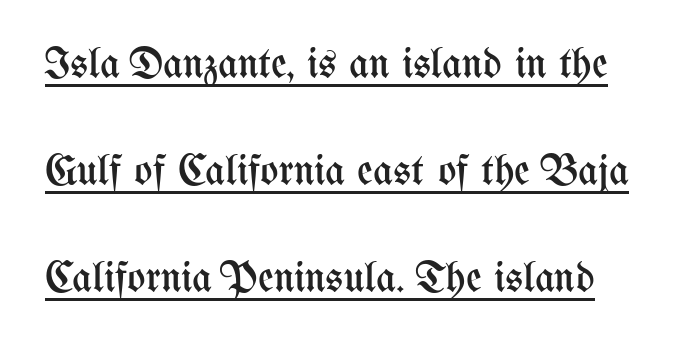
{"italic": "no", "bold": "no", "weight": "regular", "width": "condensed", "stroke_contrast": "medium", "x_height": "medium", "monospaced": "no", "underline": "yes", "line_spacing": "loose", "line_spacing_ratio": 2.49, "letter_spacing": "normal", "letter_spacing_em": 0.0, "glyph_px": 43}
